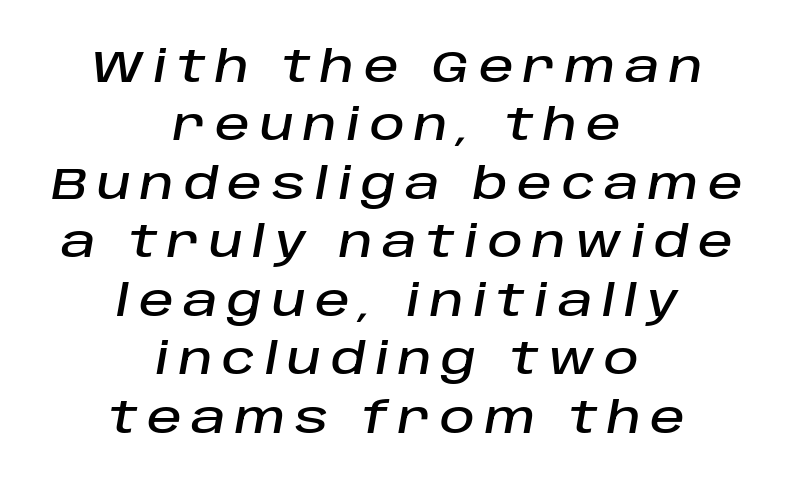
The image shows 43 px text type, italic (leaning right); set centered, normal line spacing (1.36x), unusually wide letter spacing (+0.22 em), not underlined; low stroke contrast and a large x-height.
